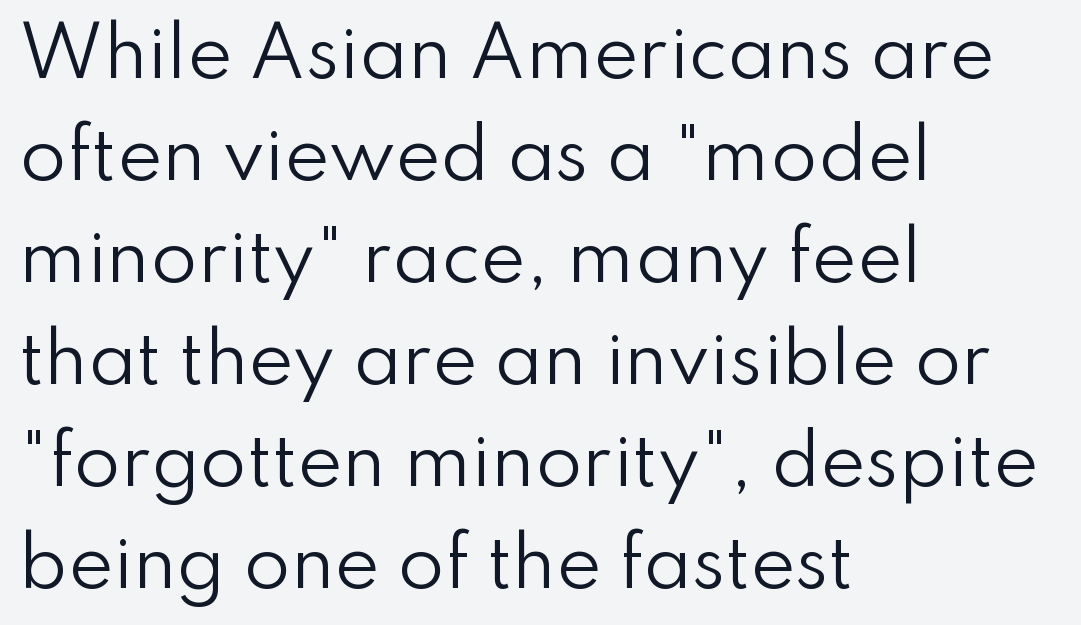
Typeset ragged right — the left edge is the straight one. Nope, no serifs anywhere on these letters. Nothing heavy about these letters — not bold at all. Whoever set this chose a conventional vertical rhythm. Honestly, the letter spacing is just normal — you wouldn't notice it. The font's upright variant was chosen for this text.
